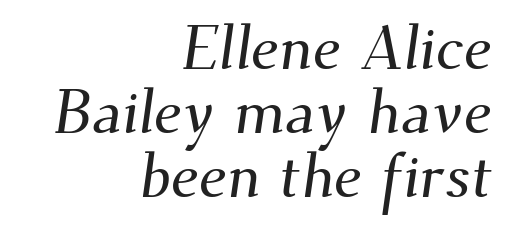
The image shows 62 px serif type; set right-aligned, tight line spacing (1.03x), normal letter spacing, not underlined; medium stroke contrast and a small x-height.
